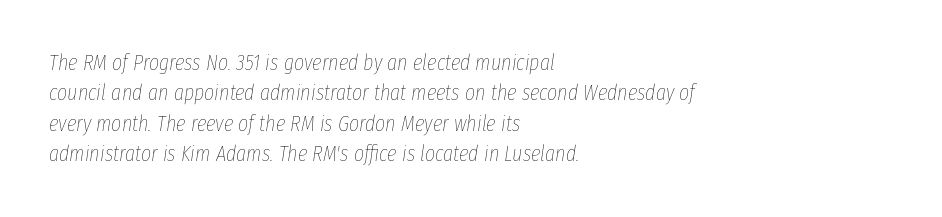
The image shows 22 px text type, italic (leaning right); set left-aligned, normal line spacing (1.38x), normal letter spacing, not underlined.
